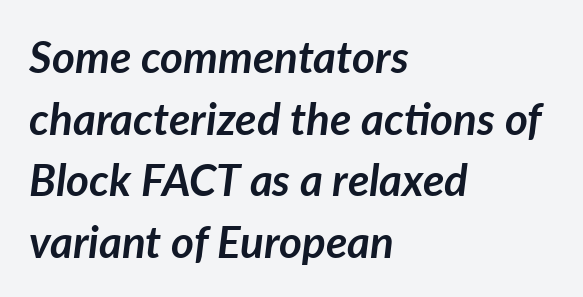
The image shows 44 px semibold type, italic (leaning right); set left-aligned, normal line spacing (1.4x), normal letter spacing, not underlined; low stroke contrast and a medium x-height.
